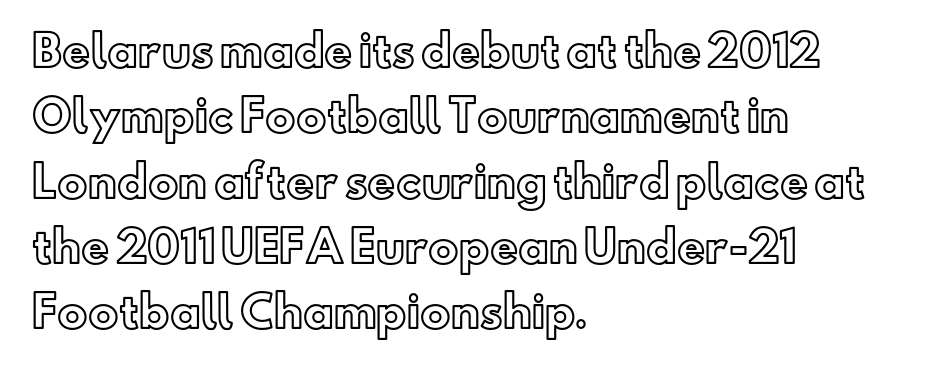
Q: Is the text italic (slanted)? A: No, it is upright.
Q: Is the text underlined? A: No.
Q: How is the paragraph aligned? A: Left-aligned.
Q: Is the spacing between letters normal or unusually wide? A: Normal.
Q: Is the spacing between lines tight, normal or loose? A: Normal.
Q: Width (condensed, normal, or wide)? A: Normal.
Q: x-height? A: Small.
Q: Monospaced? A: No.
